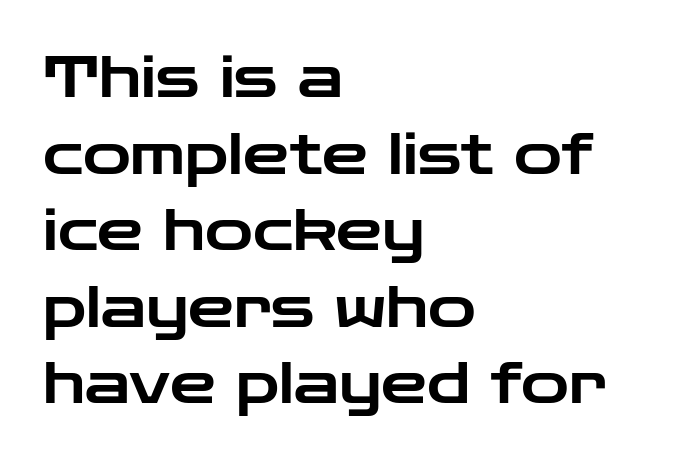
Horizontally, the lines are justified to the leading edge only. The designer left line spacing at the default. The passage shown is typeset with a sans-serif family. Designer's note — italics off, roman on.
